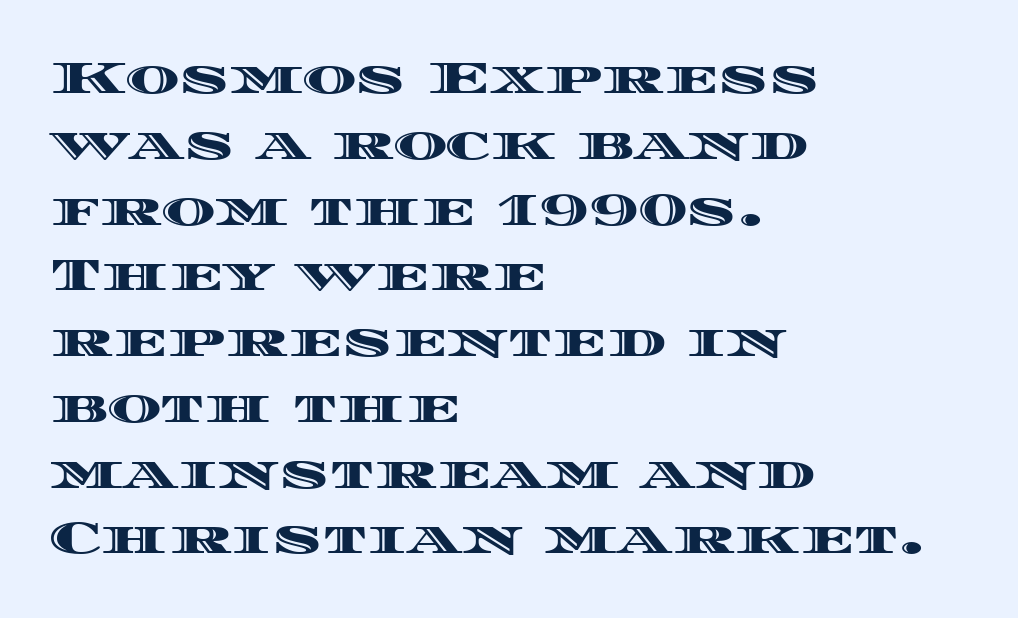
{"italic": "no", "width": "wide", "x_height": "large", "monospaced": "no", "underline": "no", "align": "left", "line_spacing": "normal", "line_spacing_ratio": 1.43, "letter_spacing": "normal", "letter_spacing_em": 0.0, "glyph_px": 46}
